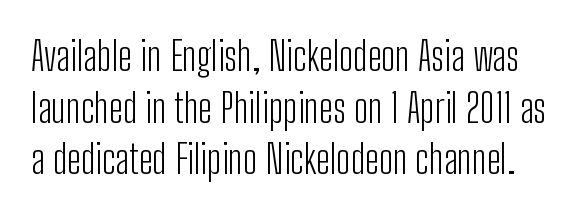
Q: Is the text bold? A: No.
Q: Is the text italic (slanted)? A: No, it is upright.
Q: Is the typeface a serif or a sans-serif typeface? A: Sans-serif.
Q: Is the text underlined? A: No.
Q: Is the spacing between letters normal or unusually wide? A: Normal.
Q: Is the spacing between lines tight, normal or loose? A: Normal.
Q: Width (condensed, normal, or wide)? A: Condensed.
Q: Stroke contrast? A: Low.
Q: x-height? A: Medium.
Q: Monospaced? A: No.
